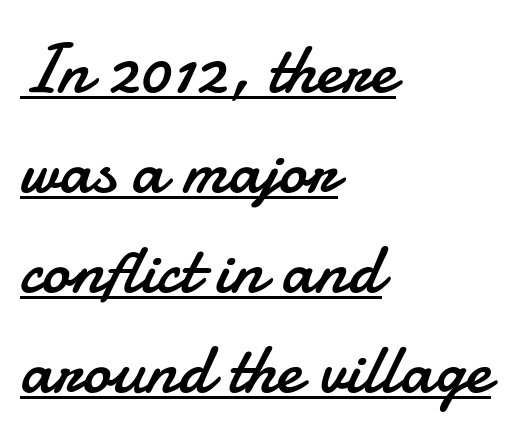
Q: Is the text bold? A: No.
Q: Is the text italic (slanted)? A: Yes.
Q: Is the typeface a serif or a sans-serif typeface? A: Sans-serif.
Q: Is the text underlined? A: Yes.
Q: How is the paragraph aligned? A: Left-aligned.
Q: Is the spacing between letters normal or unusually wide? A: Normal.
Q: Is the spacing between lines tight, normal or loose? A: Normal.
Q: Width (condensed, normal, or wide)? A: Normal.
Q: Stroke contrast? A: Low.
Q: x-height? A: Small.
Q: Monospaced? A: No.
